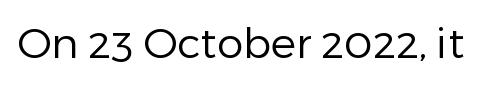
{"serif": "no", "italic": "no", "bold": "no", "weight": "regular", "width": "normal", "stroke_contrast": "low", "x_height": "medium", "monospaced": "no", "underline": "no", "letter_spacing": "normal", "letter_spacing_em": 0.0, "glyph_px": 42}
